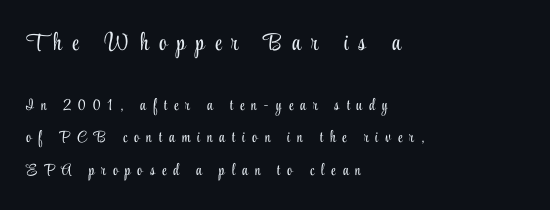
The baseline area is clear. The type is letterspaced generously, with wide tracking. Students, observe: this is what heavily led, spacious text looks like.
